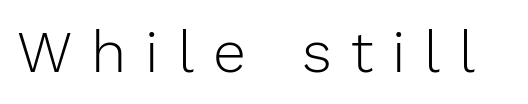
These lines were composed using upright roman letters. This sample has the flowing, uneven cadence of proportional lettering. Regarding serifs, this sample does without them. Think standard paragraph weight, or any step lighter than that.
